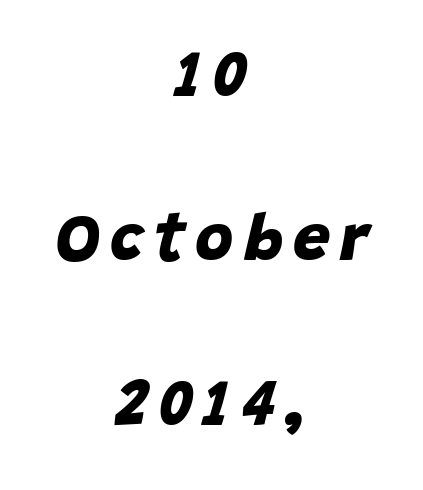
{"serif": "no", "bold": "yes", "weight": "bold", "width": "normal", "stroke_contrast": "low", "x_height": "large", "monospaced": "no", "underline": "no", "align": "center", "line_spacing": "loose", "line_spacing_ratio": 2.49, "glyph_px": 66}
